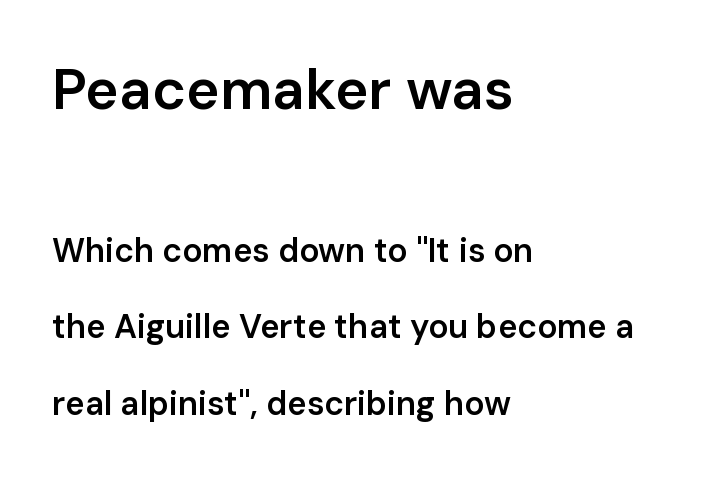
Designer's note — italics off, roman on. Whoever set this made the first block the dominant, larger element. The sample has been set in demibold, a notch under bold. Is the letter spacing exaggerated? No — it looks like the ordinary default.
